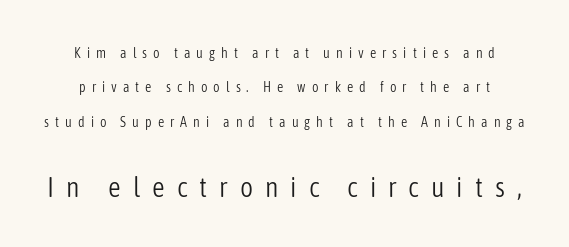
The image shows 28 px light, condensed sans-serif type, upright; set loose line spacing (2.46x), unusually wide letter spacing (+0.43 em), not underlined; the second (bottom) block is 2.0x larger; low stroke contrast and a medium x-height.
